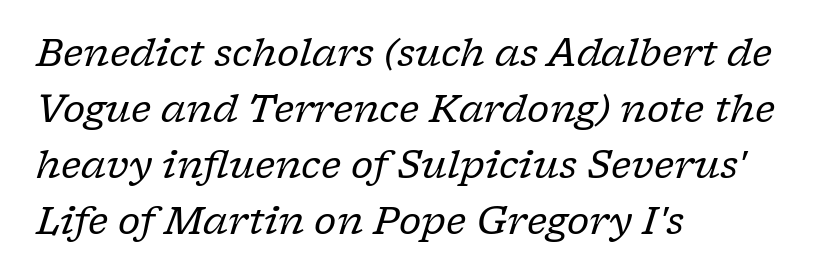
Q: Is the text bold? A: No.
Q: Is the text italic (slanted)? A: Yes, it leans right by about 17 degrees.
Q: Is the typeface a serif or a sans-serif typeface? A: Serif.
Q: Is the text underlined? A: No.
Q: How is the paragraph aligned? A: Left-aligned.
Q: Is the spacing between letters normal or unusually wide? A: Normal.
Q: Is the spacing between lines tight, normal or loose? A: Normal.
Q: Width (condensed, normal, or wide)? A: Normal.
Q: Stroke contrast? A: Low.
Q: x-height? A: Medium.
Q: Monospaced? A: No.
